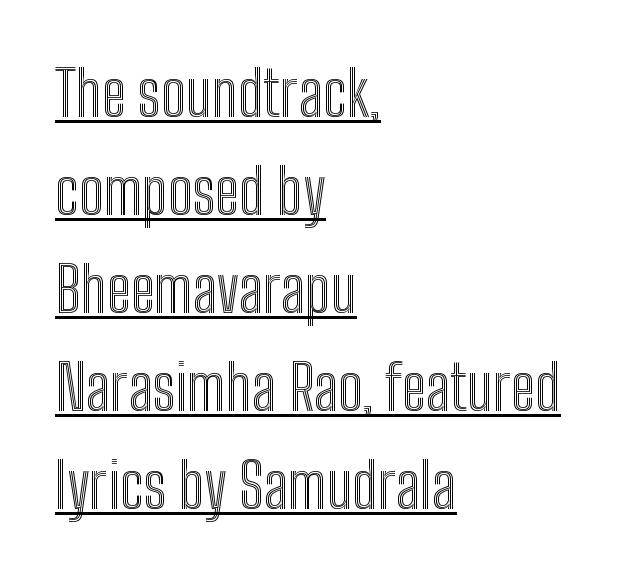
These lines are rendered in a variable-pitch font. Nothing unusual about the tracking: characters are spaced as the font intends. Each line of the rendering has a horizontal stroke beneath the glyphs. Reading down the column, the eye jumps a familiar distance to each next line. This is the regular roman posture of the typeface.
